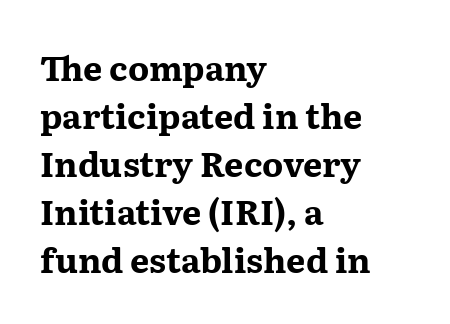
Q: Is the text bold? A: Yes.
Q: Is the text italic (slanted)? A: No, it is upright.
Q: Is the typeface a serif or a sans-serif typeface? A: Serif.
Q: Is the text underlined? A: No.
Q: How is the paragraph aligned? A: Left-aligned.
Q: Is the spacing between letters normal or unusually wide? A: Normal.
Q: Is the spacing between lines tight, normal or loose? A: Normal.
Q: Width (condensed, normal, or wide)? A: Wide.
Q: Stroke contrast? A: Medium.
Q: x-height? A: Medium.
Q: Monospaced? A: No.
